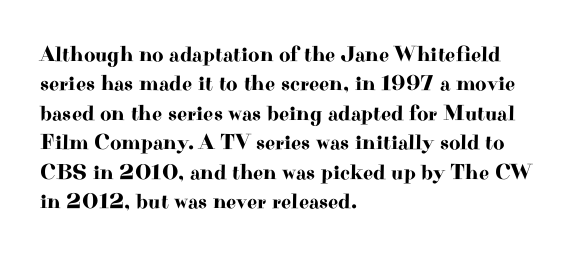
The image shows 22 px text type, upright; set left-aligned, normal line spacing (1.34x), normal letter spacing, not underlined.
